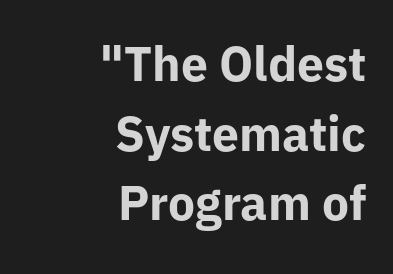
Does the lettering tilt? It doesn't — this is upright. In terms of letterspacing, this is plain default setting. Casual observation: everything's shoved over to the right. The glyphs have the mass of a bold cut. Honestly, the row spacing looks completely unremarkable.
